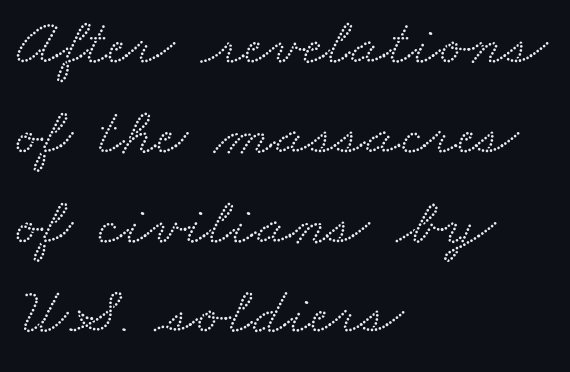
Q: Is the typeface a serif or a sans-serif typeface? A: Serif.
Q: Is the text underlined? A: No.
Q: How is the paragraph aligned? A: Left-aligned.
Q: Is the spacing between letters normal or unusually wide? A: Normal.
Q: Is the spacing between lines tight, normal or loose? A: Normal.
Q: Width (condensed, normal, or wide)? A: Wide.
Q: Stroke contrast? A: Low.
Q: x-height? A: Small.
Q: Monospaced? A: No.
